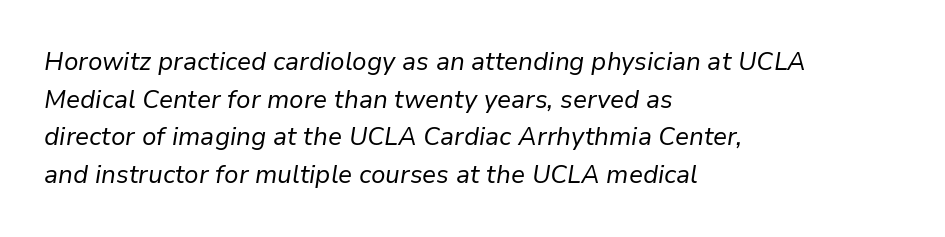
The image shows 25 px text type, italic (leaning right); set left-aligned, normal line spacing (1.51x), normal letter spacing, not underlined.
